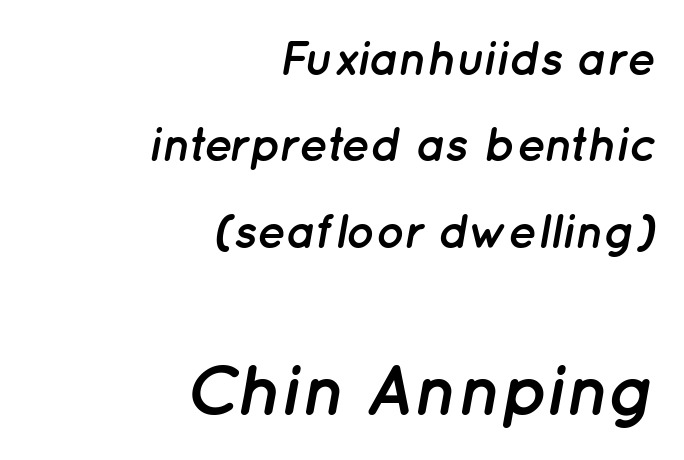
The image shows 72 px semibold type, italic (leaning right); set right-aligned, line spacing 1.8x, normal letter spacing, not underlined; the second (bottom) block is 1.5x larger; low stroke contrast and a medium x-height.
